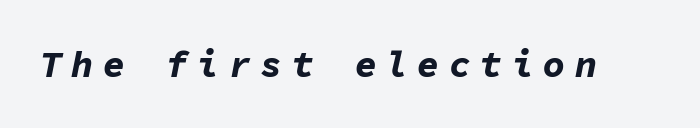
The image shows 37 px bold type, italic (leaning right), monospaced; set unusually wide letter spacing (+0.25 em), not underlined; low stroke contrast and a medium x-height.
